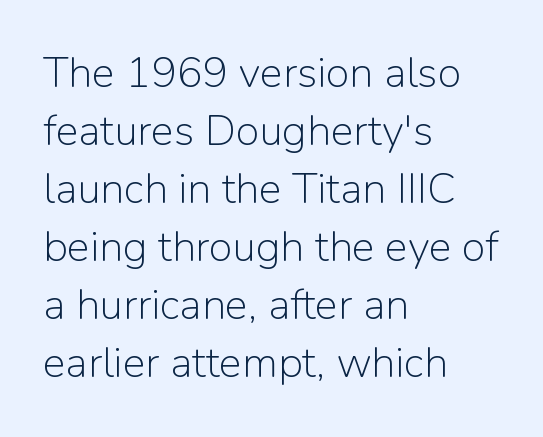
{"serif": "no", "italic": "no", "bold": "no", "weight": "light", "width": "normal", "stroke_contrast": "low", "x_height": "medium", "monospaced": "no", "underline": "no", "align": "left", "line_spacing": "normal", "line_spacing_ratio": 1.35, "letter_spacing": "normal", "letter_spacing_em": 0.0, "glyph_px": 43}
